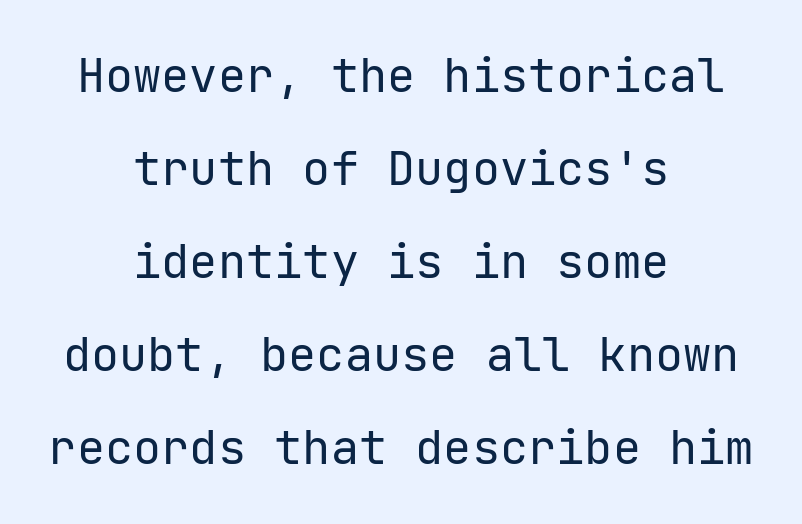
The image shows 47 px regular-weight sans-serif type, upright; set centered, loose line spacing (1.98x), normal letter spacing, not underlined; low stroke contrast and a medium x-height.
